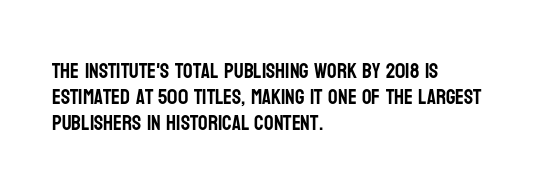
Underline: absent. This rendering uses left alignment, leaving the right contour irregular. A typesetter would mark this as roman, not italic. In terms of letterspacing, this is plain default setting.
